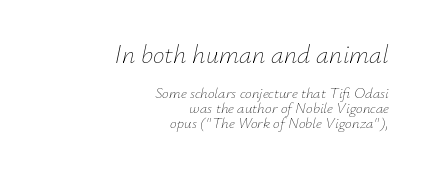
Q: Is the text bold? A: No.
Q: Is the text italic (slanted)? A: Yes, it leans right by about 12 degrees.
Q: Is the text underlined? A: No.
Q: How is the paragraph aligned? A: Right-aligned.
Q: Is the spacing between letters normal or unusually wide? A: Normal.
Q: Is the spacing between lines tight, normal or loose? A: Tight.
Q: Which block of text is set in a larger size, the first (top) or the second (bottom)? A: The first (top) one.
